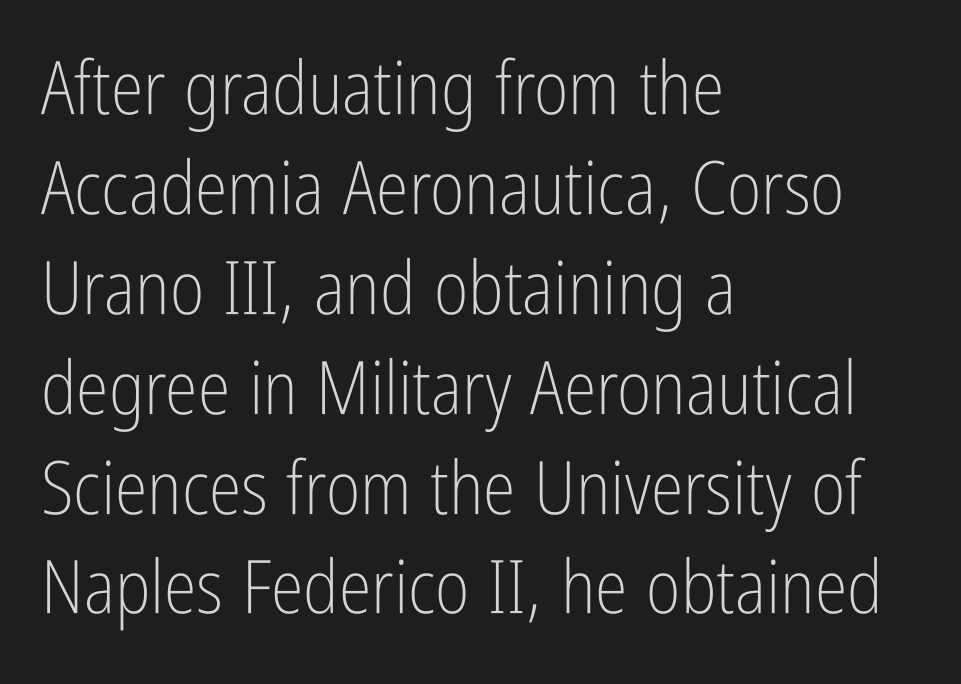
Q: Is the text bold? A: No.
Q: Is the text italic (slanted)? A: No, it is upright.
Q: Is the typeface a serif or a sans-serif typeface? A: Sans-serif.
Q: Is the text underlined? A: No.
Q: How is the paragraph aligned? A: Left-aligned.
Q: Is the spacing between letters normal or unusually wide? A: Normal.
Q: Is the spacing between lines tight, normal or loose? A: Normal.
Q: Width (condensed, normal, or wide)? A: Condensed.
Q: Stroke contrast? A: Low.
Q: x-height? A: Medium.
Q: Monospaced? A: No.
